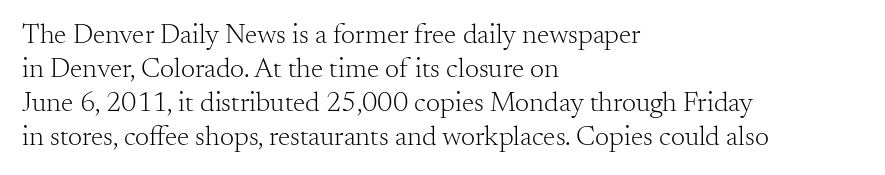
Compared with typical body copy, the letter spacing here is the same. Varying glyph widths throughout — classic text-font behaviour. Short and long lines alike share a common starting point at left. Notice how the stems are strictly vertical — no italics here. The weight tops out at a normal text grade.
